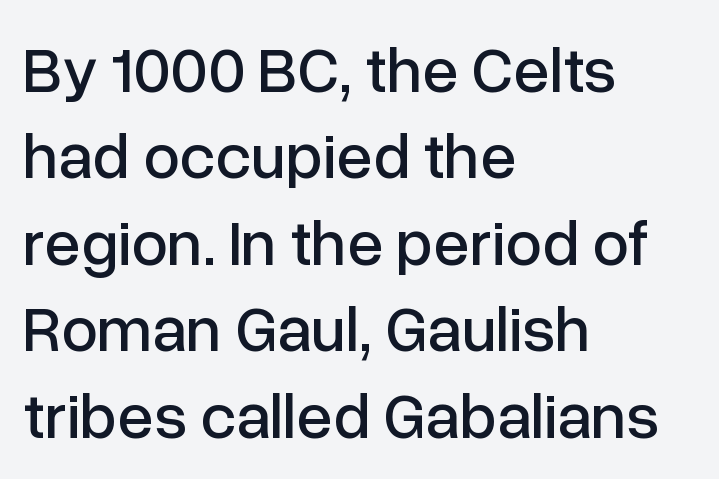
These lines are rendered in a variable-pitch font. Is the block centered? No — it sits flush against the left margin. Line spacing here is normal. Typographically, this falls in the sans-serif category. The rendering keeps characters at their native spacing. The specimen reads as upright at a glance.
